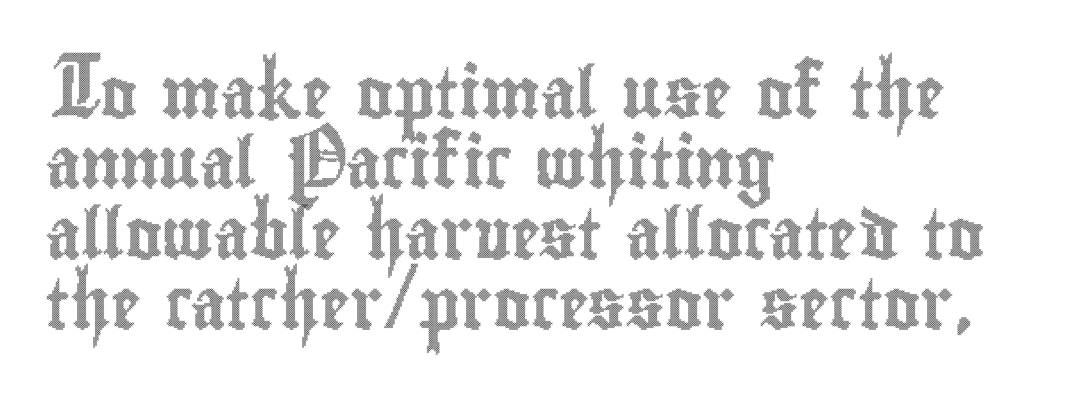
Q: Is the text italic (slanted)? A: No, it is upright.
Q: Is the text underlined? A: No.
Q: How is the paragraph aligned? A: Left-aligned.
Q: Is the spacing between letters normal or unusually wide? A: Normal.
Q: Is the spacing between lines tight, normal or loose? A: Normal.
Q: Width (condensed, normal, or wide)? A: Condensed.
Q: x-height? A: Small.
Q: Monospaced? A: No.
